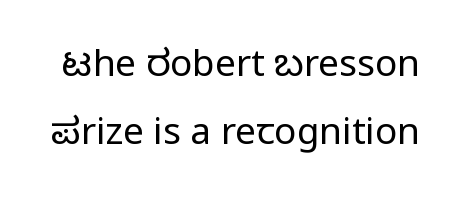
The horizontal fit of the characters is conventional and even. Has an underline been added? It has not. The rendering uses natural spacing where letterforms have individual widths. Do the letters lean? They stand straight. Type style note: lacks serifs. Vertical stems look standard width or narrower in stroke.
